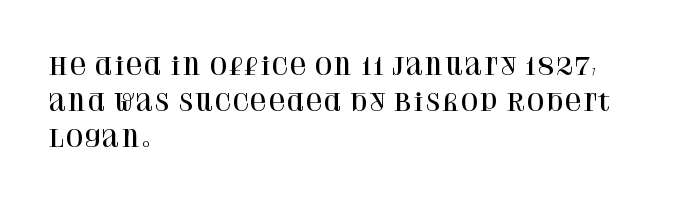
Q: Is the text italic (slanted)? A: No, it is upright.
Q: Is the text underlined? A: No.
Q: How is the paragraph aligned? A: Left-aligned.
Q: Is the spacing between letters normal or unusually wide? A: Normal.
Q: Is the spacing between lines tight, normal or loose? A: Normal.
